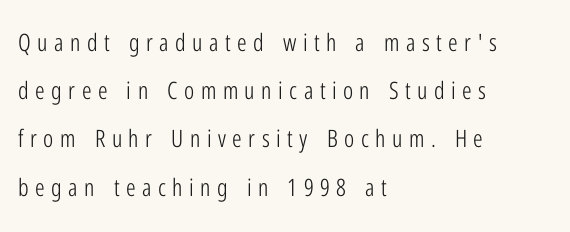
Descenders are the only things crossing below the line. Is this a heavy cut? Hardly; it is regular or lighter. A typesetter would mark this as roman, not italic. These lines have a slow, spaced-out rhythm from letter to letter. The block of text is sparse from top to bottom, with ample space between rows.
